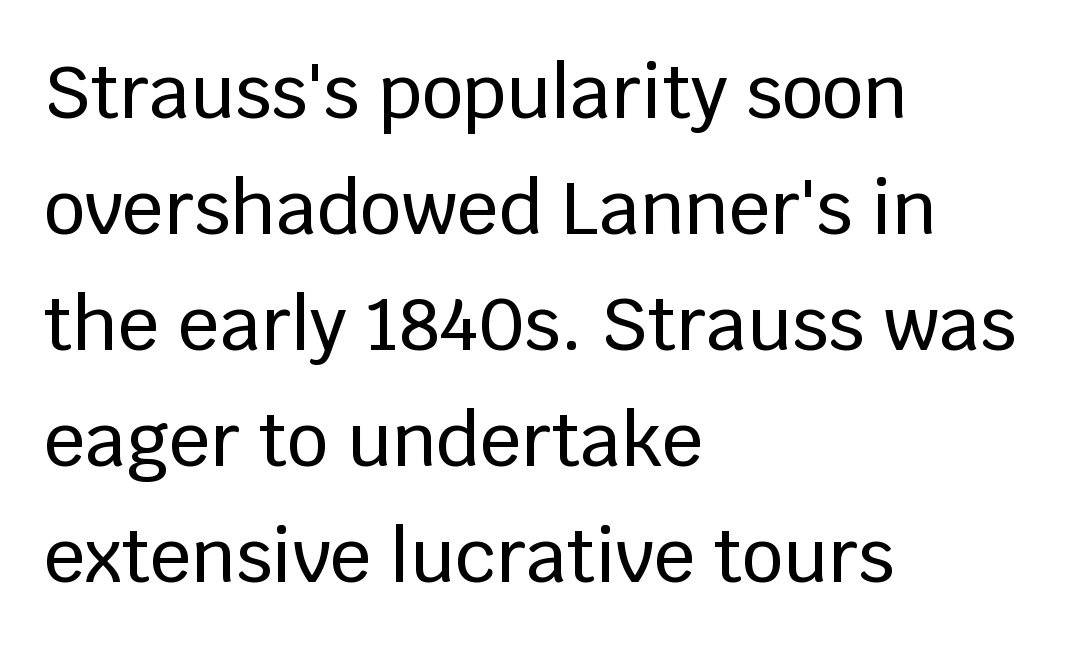
The image shows 73 px sans-serif type, upright; set left-aligned, normal line spacing (1.59x), normal letter spacing, not underlined; low stroke contrast and a large x-height.
